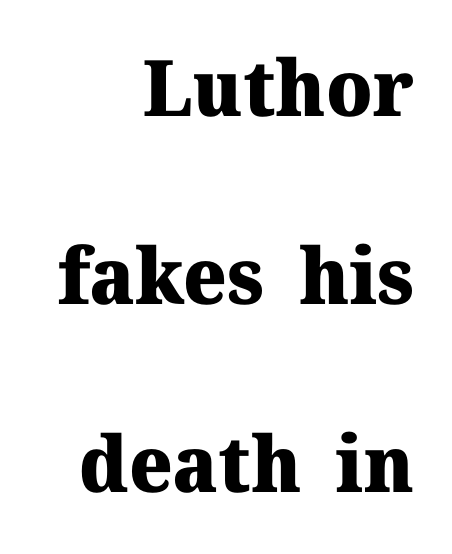
The image shows 78 px heavy serif type, upright; set right-aligned, loose line spacing (2.41x), normal letter spacing, not underlined; medium stroke contrast and a medium x-height.
